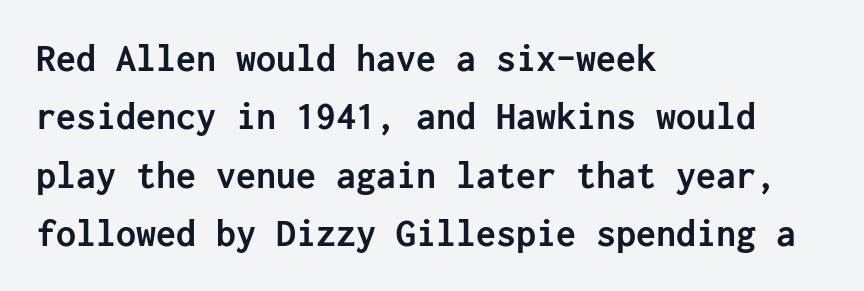
Q: Is the text bold? A: Yes.
Q: Is the text italic (slanted)? A: No, it is upright.
Q: Is the typeface a serif or a sans-serif typeface? A: Sans-serif.
Q: Is the text underlined? A: No.
Q: How is the paragraph aligned? A: Left-aligned.
Q: Is the spacing between letters normal or unusually wide? A: Normal.
Q: Is the spacing between lines tight, normal or loose? A: Normal.
Q: Width (condensed, normal, or wide)? A: Normal.
Q: Stroke contrast? A: Low.
Q: x-height? A: Medium.
